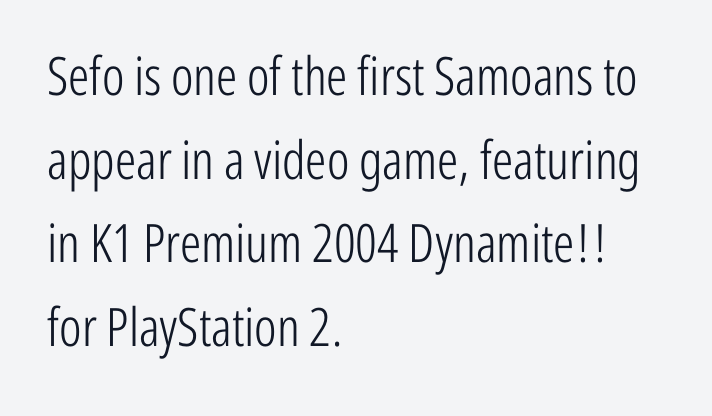
Q: Is the text bold? A: No.
Q: Is the text italic (slanted)? A: No, it is upright.
Q: Is the typeface a serif or a sans-serif typeface? A: Sans-serif.
Q: Is the text underlined? A: No.
Q: How is the paragraph aligned? A: Left-aligned.
Q: Is the spacing between letters normal or unusually wide? A: Normal.
Q: Is the spacing between lines tight, normal or loose? A: Normal.
Q: Width (condensed, normal, or wide)? A: Condensed.
Q: Stroke contrast? A: Low.
Q: x-height? A: Medium.
Q: Monospaced? A: No.
